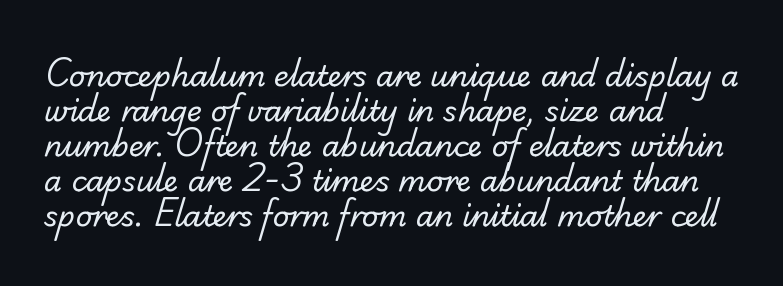
Q: Is the text bold? A: No.
Q: Is the typeface a serif or a sans-serif typeface? A: Sans-serif.
Q: Is the text underlined? A: No.
Q: How is the paragraph aligned? A: Left-aligned.
Q: Is the spacing between letters normal or unusually wide? A: Normal.
Q: Width (condensed, normal, or wide)? A: Normal.
Q: Stroke contrast? A: Low.
Q: x-height? A: Small.
Q: Monospaced? A: No.
